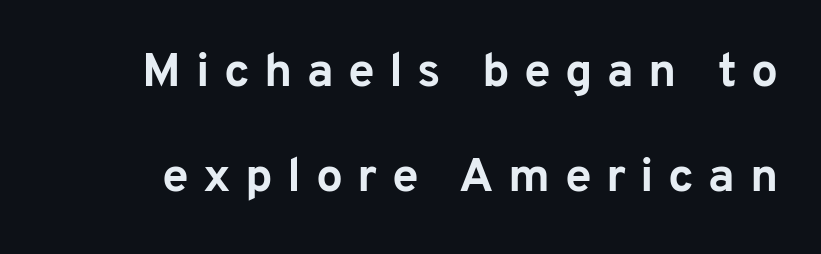
The image shows 48 px bold sans-serif type, upright; set loose line spacing (2.19x), unusually wide letter spacing (+0.3 em), not underlined; low stroke contrast and a medium x-height.
